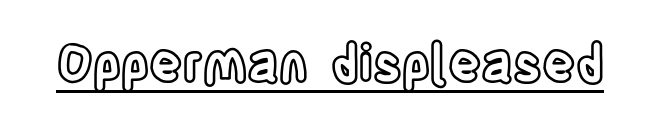
{"italic": "no", "width": "condensed", "x_height": "large", "monospaced": "no", "underline": "yes", "letter_spacing": "normal", "letter_spacing_em": 0.0, "glyph_px": 51}
